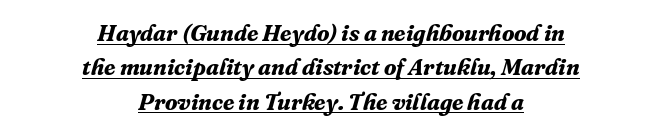
The image shows 23 px bold type, italic (leaning right); set centered, normal line spacing (1.49x), normal letter spacing, underlined.
